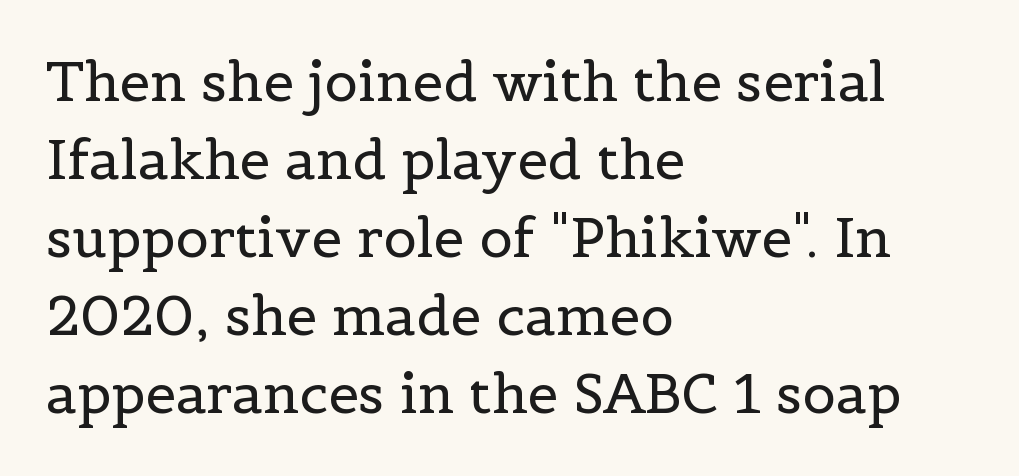
The image shows 55 px regular-weight serif type, upright; set left-aligned, normal line spacing (1.42x), normal letter spacing, not underlined; a medium x-height.
